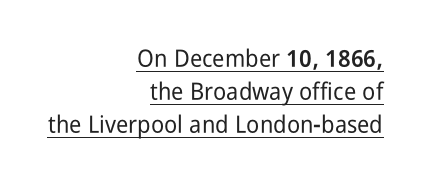
The image shows 24 px text type, upright; set right-aligned, normal line spacing (1.37x), normal letter spacing, underlined.
